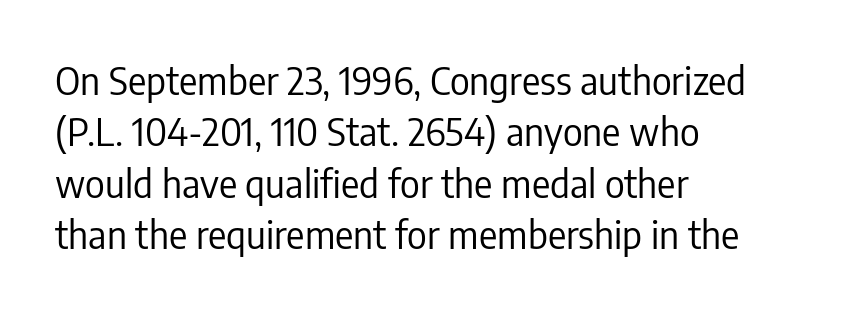
Summary of vertical rhythm: regular, with standard interline spacing. Any mark beneath the type? The region is blank. The font sits on the lighter half of the weight spectrum, regular included. In terms of letterspacing, this is plain default setting. Do the characters align in a grid? No, the font is proportional.
